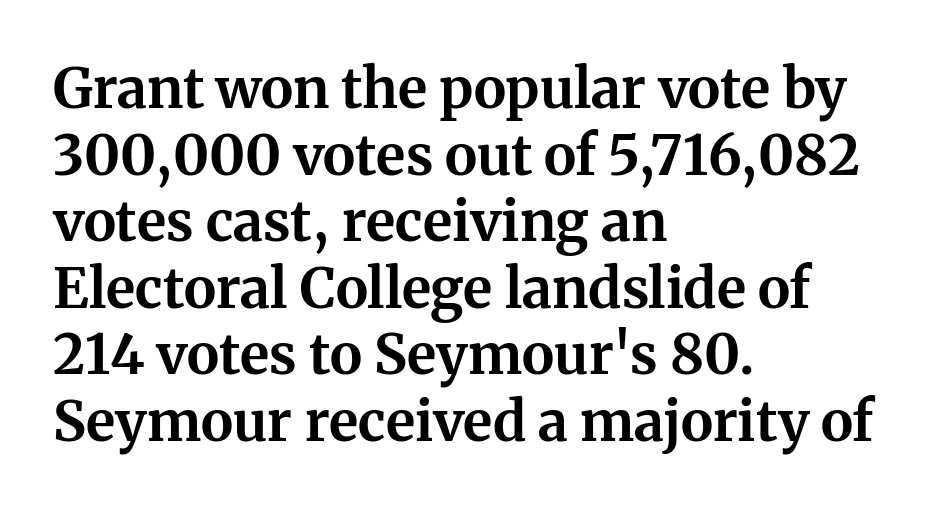
The typography opts for an upright posture over an oblique one. Descenders hang freely into open space. Each letter keeps its own natural width here, so spacing adapts to shape. A dark, heavy texture on the line: the type is bold. All the whitespace from short lines collects on the right. Regarding serifs, this sample has them.
